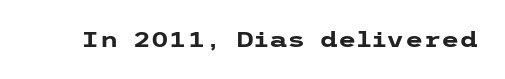
{"italic": "no", "bold": "yes", "underline": "no", "letter_spacing": "normal", "letter_spacing_em": 0.0, "glyph_px": 21}
